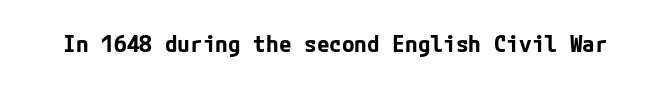
The image shows 23 px bold type, upright; set normal letter spacing, not underlined.
